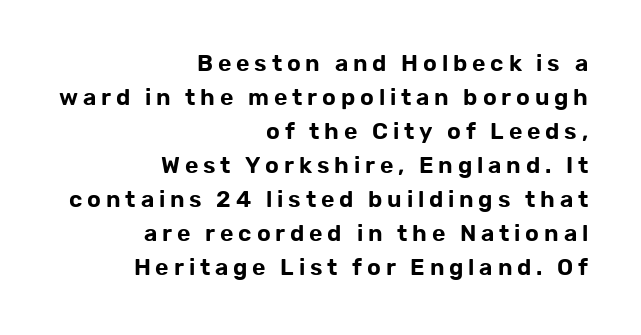
The image shows 23 px text type, upright; set right-aligned, normal line spacing (1.48x), unusually wide letter spacing (+0.21 em), not underlined.
